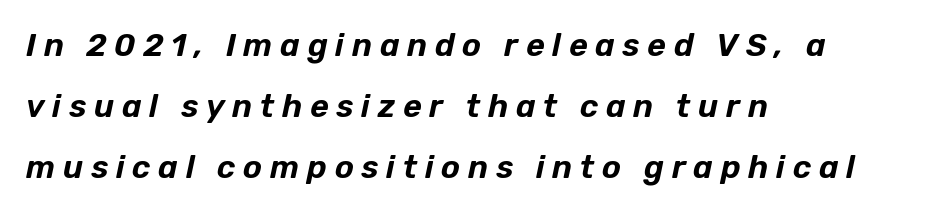
Q: Is the text italic (slanted)? A: Yes, it leans right by about 12 degrees.
Q: Is the text underlined? A: No.
Q: How is the paragraph aligned? A: Left-aligned.
Q: Is the spacing between letters normal or unusually wide? A: Unusually wide.
Q: Is the spacing between lines tight, normal or loose? A: Loose.
Q: Width (condensed, normal, or wide)? A: Normal.
Q: Stroke contrast? A: Low.
Q: x-height? A: Medium.
Q: Monospaced? A: No.
